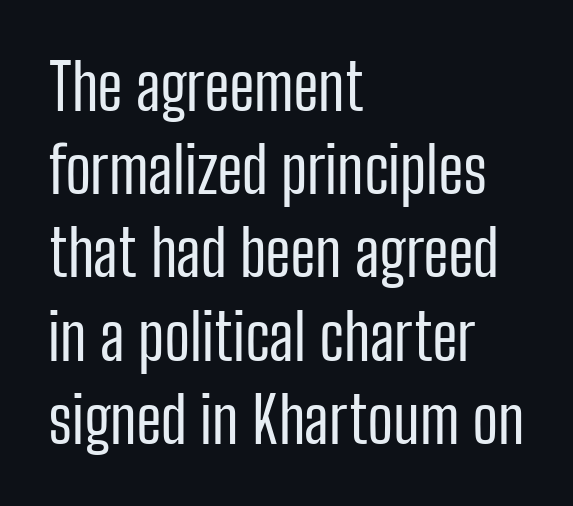
Proportional: the letters do not fall into vertical columns. The font sits on the lighter half of the weight spectrum, regular included. The foot of each line stays bare and open. The vertical gap from one line to the next is medium.
